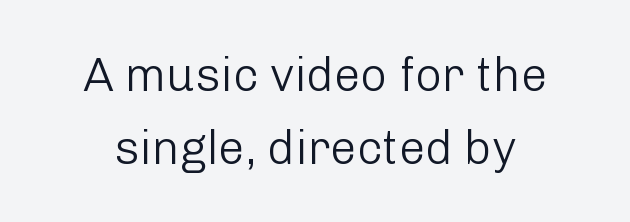
The image shows 47 px light sans-serif type, upright; set normal line spacing (1.55x), normal letter spacing, not underlined; low stroke contrast and a medium x-height.
